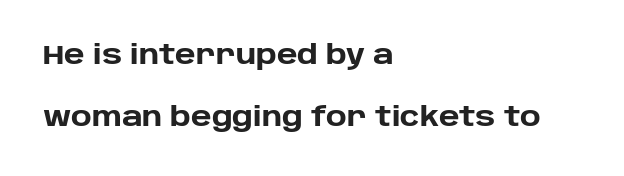
The image shows 26 px bold type, upright; set left-aligned, loose line spacing (2.37x), normal letter spacing, not underlined.
